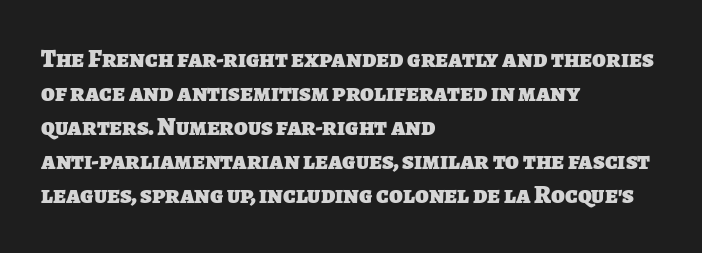
{"bold": "yes", "underline": "no", "align": "left", "line_spacing": "normal", "line_spacing_ratio": 1.36, "letter_spacing": "normal", "letter_spacing_em": 0.0, "glyph_px": 25}
